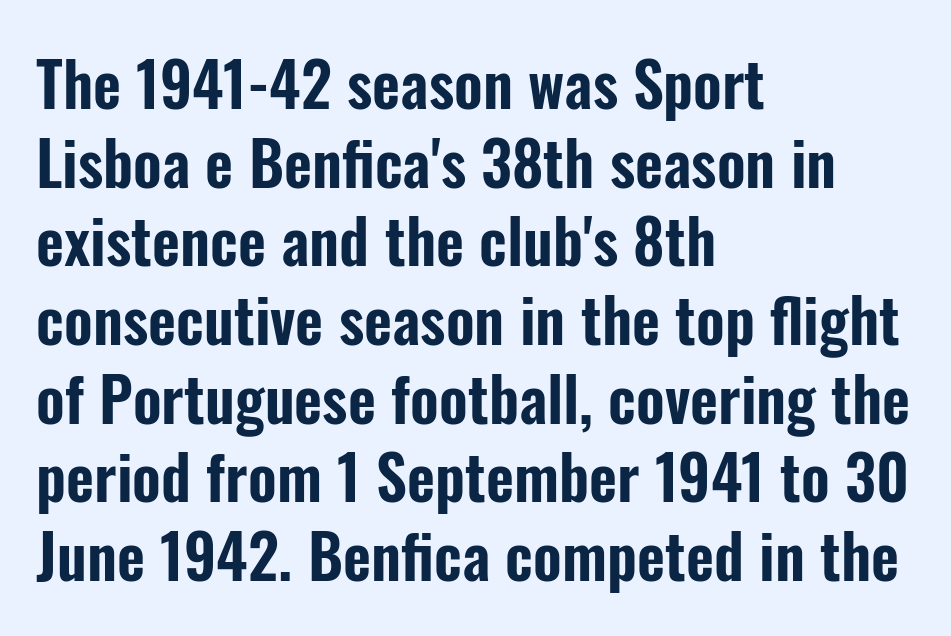
{"serif": "no", "italic": "no", "width": "condensed", "stroke_contrast": "low", "x_height": "medium", "monospaced": "no", "underline": "no", "align": "left", "line_spacing": "normal", "line_spacing_ratio": 1.29, "letter_spacing": "normal", "letter_spacing_em": 0.0, "glyph_px": 61}
